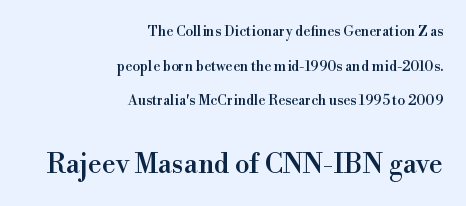
The image shows 27 px text type, upright; set right-aligned, loose line spacing (2.47x), normal letter spacing, not underlined; the second (bottom) block is 1.93x larger.
